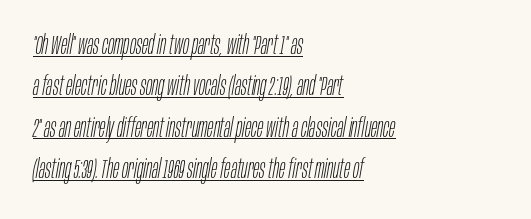
{"italic": "yes", "lean": "right", "slant_degrees": 10, "bold": "no", "underline": "yes", "align": "left", "line_spacing": "normal", "line_spacing_ratio": 1.59, "letter_spacing": "normal", "letter_spacing_em": 0.0, "glyph_px": 26}
